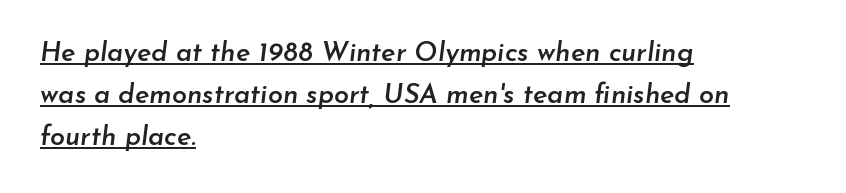
The image shows 27 px text type, italic (leaning right); set left-aligned, normal line spacing (1.56x), normal letter spacing, underlined.
